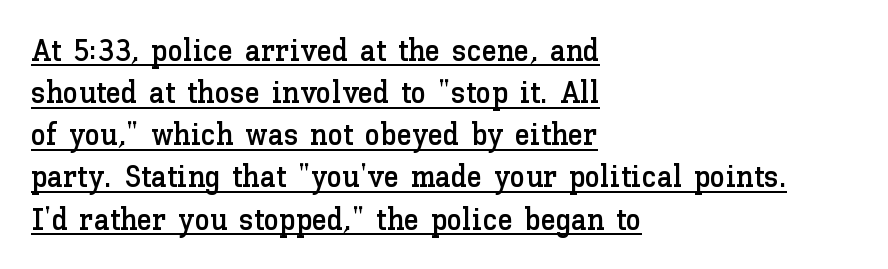
The image shows 31 px text type, upright; set left-aligned, normal line spacing (1.36x), normal letter spacing, underlined; low stroke contrast and a medium x-height.
